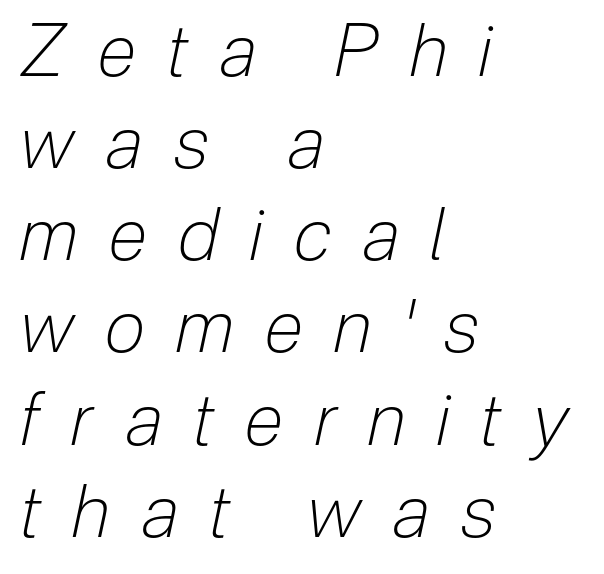
{"italic": "yes", "lean": "right", "slant_degrees": 12, "bold": "no", "weight": "light", "width": "condensed", "stroke_contrast": "low", "x_height": "medium", "monospaced": "no", "underline": "no", "align": "left", "line_spacing": "normal", "line_spacing_ratio": 1.28, "letter_spacing": "wide", "letter_spacing_em": 0.44, "glyph_px": 72}
